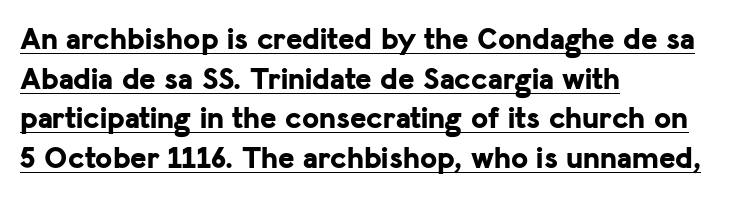
The image shows 31 px bold sans-serif type, upright; set left-aligned, normal line spacing (1.28x), normal letter spacing, underlined; low stroke contrast and a medium x-height.
